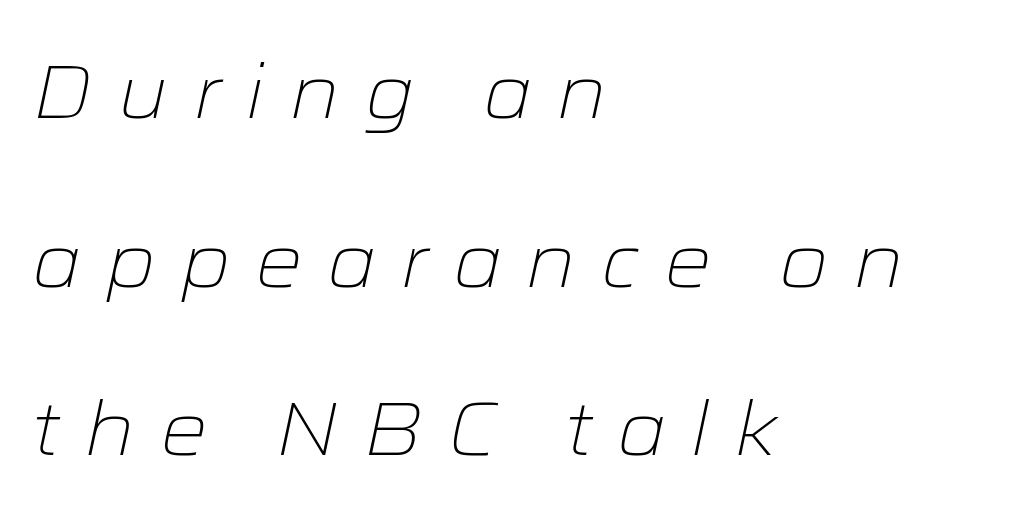
The image shows 75 px light, wide type, italic (leaning right); set left-aligned, loose line spacing (2.25x), unusually wide letter spacing (+0.32 em), not underlined; low stroke contrast and a medium x-height.
